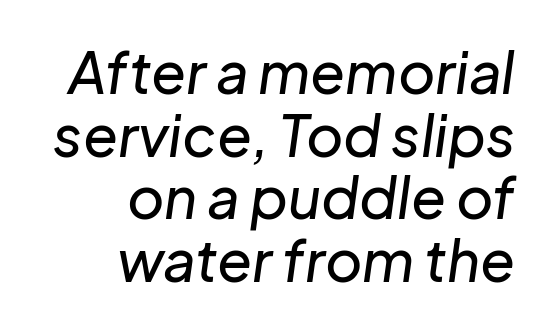
{"italic": "yes", "lean": "right", "slant_degrees": 8, "width": "normal", "stroke_contrast": "low", "x_height": "medium", "monospaced": "no", "underline": "no", "align": "right", "line_spacing": "tight", "line_spacing_ratio": 1.1, "letter_spacing": "normal", "letter_spacing_em": 0.0, "glyph_px": 57}
